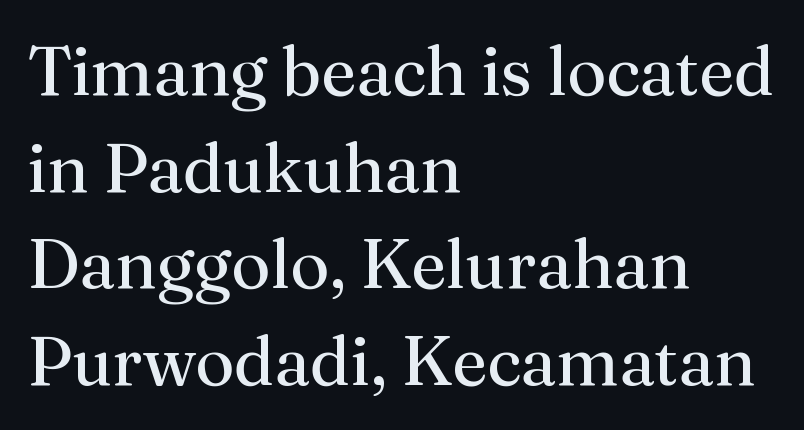
This rendering features lettering with no underline. The rendering uses natural spacing where letterforms have individual widths. Leading: standard. Tracking here is standard; glyphs follow each other at the usual distance.
